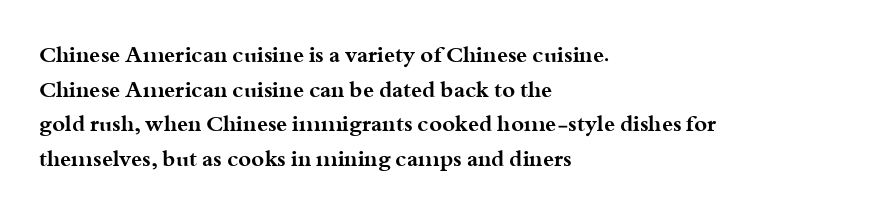
Q: Is the text bold? A: Yes.
Q: Is the text italic (slanted)? A: No, it is upright.
Q: Is the text underlined? A: No.
Q: How is the paragraph aligned? A: Left-aligned.
Q: Is the spacing between letters normal or unusually wide? A: Normal.
Q: Is the spacing between lines tight, normal or loose? A: Normal.
